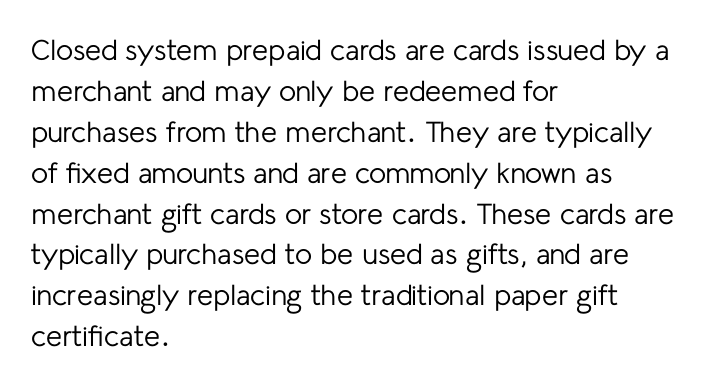
{"serif": "no", "italic": "no", "bold": "no", "weight": "regular", "width": "normal", "stroke_contrast": "low", "x_height": "medium", "monospaced": "no", "underline": "no", "align": "left", "line_spacing": "normal", "line_spacing_ratio": 1.41, "letter_spacing": "normal", "letter_spacing_em": 0.0, "glyph_px": 29}
